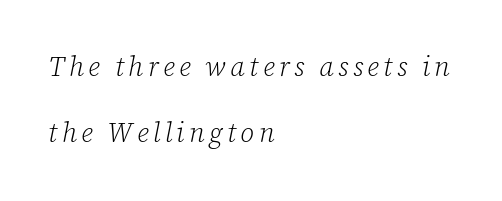
The image shows 27 px text type, italic (leaning right); set left-aligned, loose line spacing (2.46x), not underlined.
